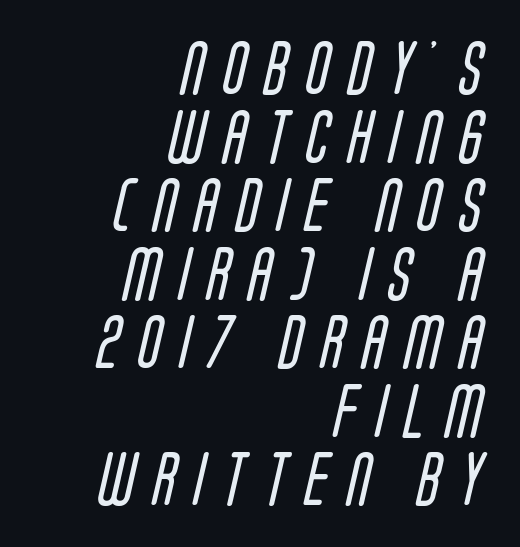
Q: Is the text bold? A: No.
Q: Is the typeface a serif or a sans-serif typeface? A: Sans-serif.
Q: Is the text underlined? A: No.
Q: How is the paragraph aligned? A: Right-aligned.
Q: Is the spacing between letters normal or unusually wide? A: Unusually wide.
Q: Is the spacing between lines tight, normal or loose? A: Normal.
Q: Width (condensed, normal, or wide)? A: Condensed.
Q: Stroke contrast? A: Low.
Q: x-height? A: Large.
Q: Monospaced? A: No.
